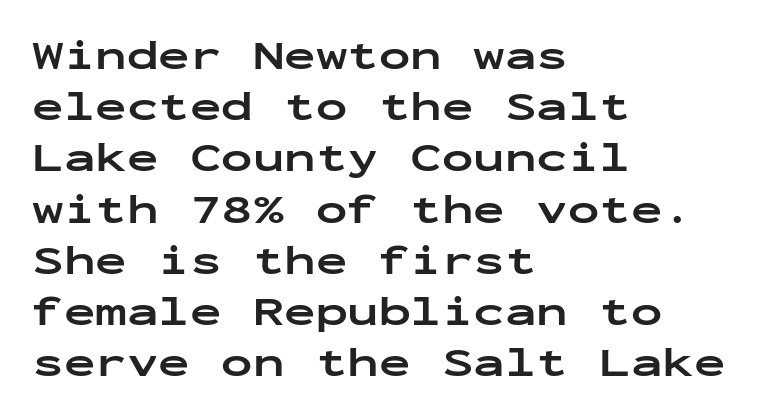
The image shows 42 px bold, wide sans-serif type, upright, monospaced; set left-aligned, line spacing 1.22x, normal letter spacing, not underlined; low stroke contrast and a medium x-height.
